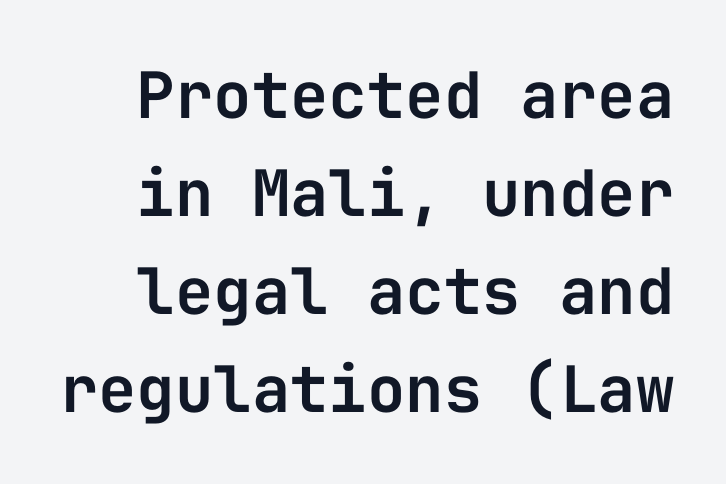
Q: Is the text italic (slanted)? A: No, it is upright.
Q: Is the typeface a serif or a sans-serif typeface? A: Sans-serif.
Q: Is the text underlined? A: No.
Q: Is the spacing between letters normal or unusually wide? A: Normal.
Q: Is the spacing between lines tight, normal or loose? A: Normal.
Q: Width (condensed, normal, or wide)? A: Normal.
Q: Stroke contrast? A: Low.
Q: x-height? A: Medium.
Q: Monospaced? A: Yes.
